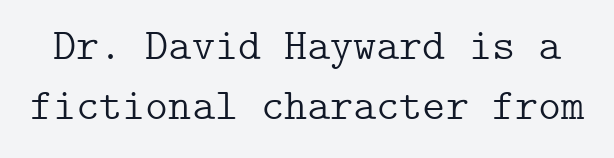
{"serif": "yes", "italic": "no", "bold": "no", "weight": "light", "width": "normal", "stroke_contrast": "low", "x_height": "medium", "underline": "no", "line_spacing": "normal", "line_spacing_ratio": 1.36, "letter_spacing": "normal", "letter_spacing_em": 0.0, "glyph_px": 44}
